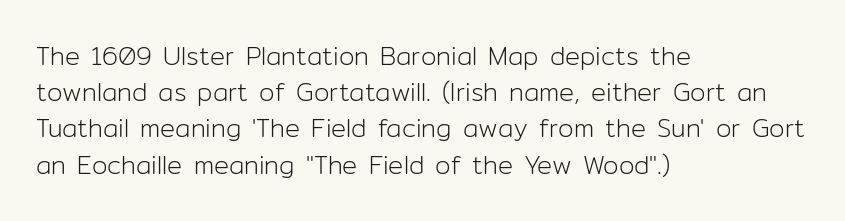
The image shows 25 px text type, upright; set left-aligned, normal line spacing (1.45x), normal letter spacing, not underlined.
